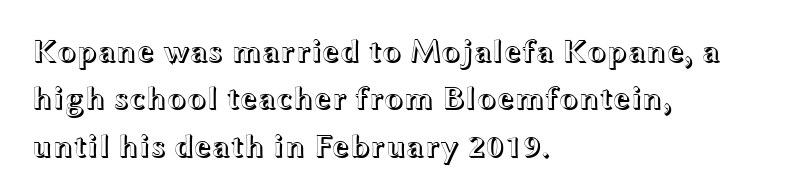
{"italic": "no", "width": "wide", "x_height": "medium", "monospaced": "no", "underline": "no", "align": "left", "line_spacing": "normal", "line_spacing_ratio": 1.48, "letter_spacing": "normal", "letter_spacing_em": 0.0, "glyph_px": 32}
